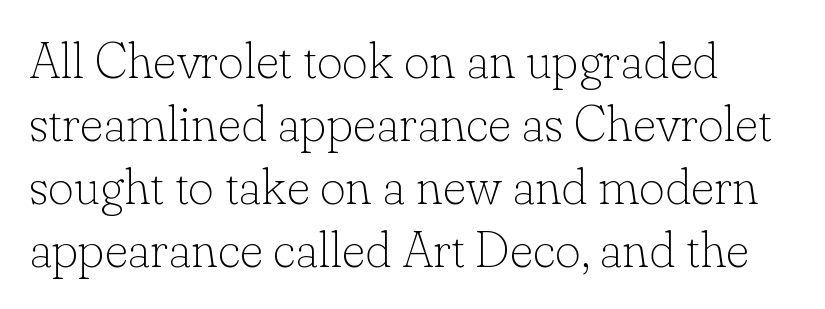
Successive baselines arrive at the customary interval. Character widths vary here, with narrow letters taking less room than wide ones. Look at the bottom of the vertical strokes: they flare into serifs here. Tall strokes in this sample are plumb rather than angled.
